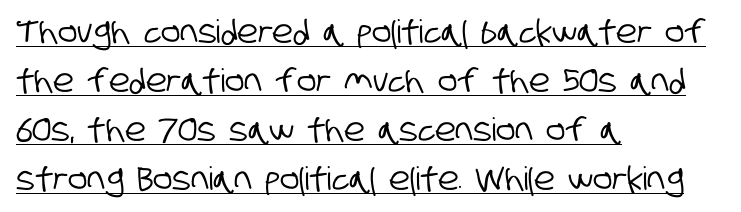
{"serif": "no", "width": "condensed", "stroke_contrast": "low", "x_height": "large", "monospaced": "no", "underline": "yes", "align": "left", "line_spacing": "normal", "line_spacing_ratio": 1.53, "letter_spacing": "normal", "letter_spacing_em": 0.0, "glyph_px": 32}
